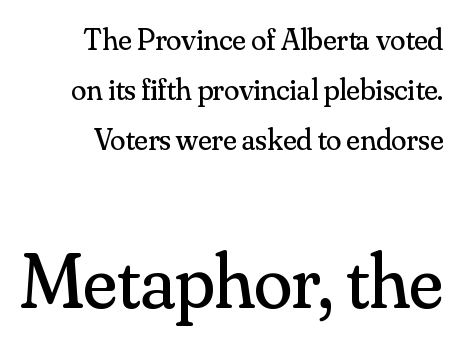
The image shows 78 px regular-weight serif type, upright; set right-aligned, normal line spacing (1.61x), normal letter spacing, not underlined; the second (bottom) block is 2.52x larger; medium stroke contrast and a small x-height.
